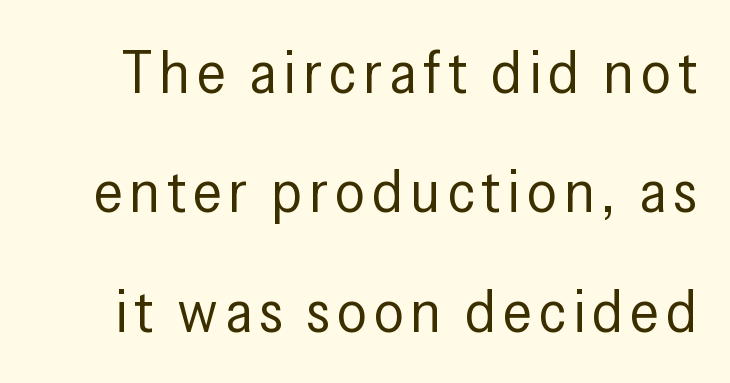
Q: Is the text bold? A: No.
Q: Is the text italic (slanted)? A: No, it is upright.
Q: Is the typeface a serif or a sans-serif typeface? A: Sans-serif.
Q: Is the text underlined? A: No.
Q: Is the spacing between lines tight, normal or loose? A: Loose.
Q: Width (condensed, normal, or wide)? A: Condensed.
Q: Stroke contrast? A: Low.
Q: x-height? A: Medium.
Q: Monospaced? A: No.
